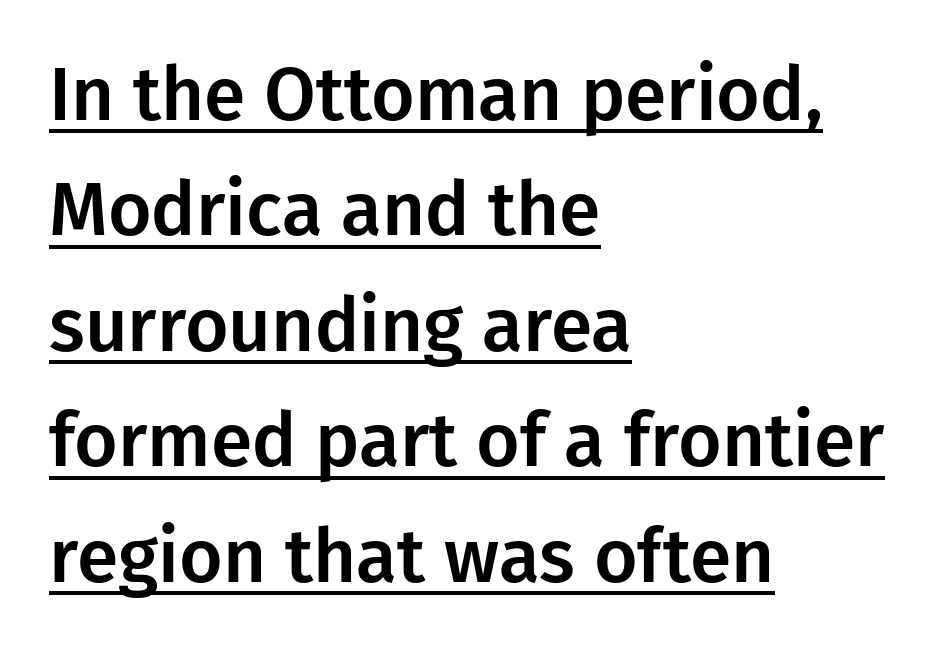
A student would call this left alignment; a typographer would say flush left, rag right. Descenders here cross a horizontal rule under the line. The letters stand upright; this is a roman face. The font family rendered here belongs to the sans-serif group. The lines sit at an ordinary, default distance from one another. You could not count columns in this text — the font is proportionally spaced.
